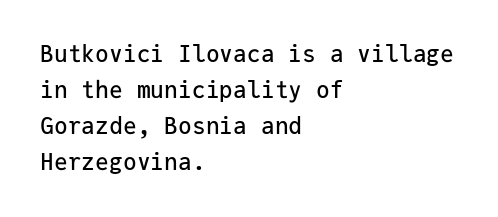
Regular leading. Check under the words: just untouched page. The type is set solid horizontally, with unmodified tracking. The paragraph has a hard left edge and a soft right edge.
